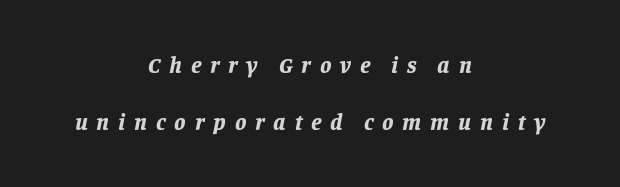
Q: Is the text bold? A: Yes.
Q: Is the text italic (slanted)? A: Yes, it leans right by about 11 degrees.
Q: Is the text underlined? A: No.
Q: How is the paragraph aligned? A: Centered.
Q: Is the spacing between letters normal or unusually wide? A: Unusually wide.
Q: Is the spacing between lines tight, normal or loose? A: Loose.
